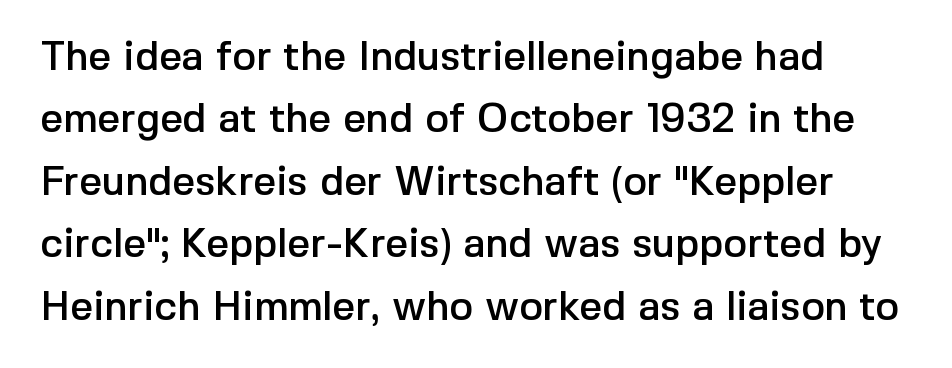
The image shows 40 px sans-serif type, upright; set left-aligned, normal line spacing (1.56x), normal letter spacing, not underlined; a medium x-height.
